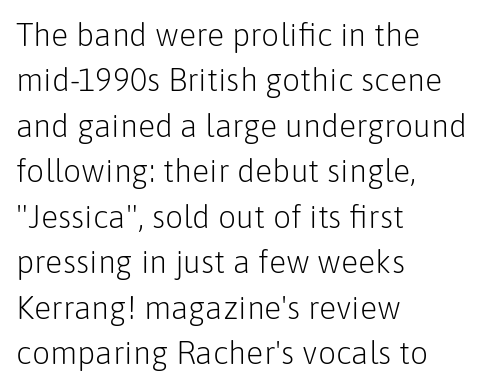
Q: Is the text bold? A: No.
Q: Is the text italic (slanted)? A: No, it is upright.
Q: Is the typeface a serif or a sans-serif typeface? A: Sans-serif.
Q: Is the text underlined? A: No.
Q: How is the paragraph aligned? A: Left-aligned.
Q: Is the spacing between letters normal or unusually wide? A: Normal.
Q: Is the spacing between lines tight, normal or loose? A: Normal.
Q: Width (condensed, normal, or wide)? A: Normal.
Q: Stroke contrast? A: Low.
Q: x-height? A: Medium.
Q: Monospaced? A: No.
